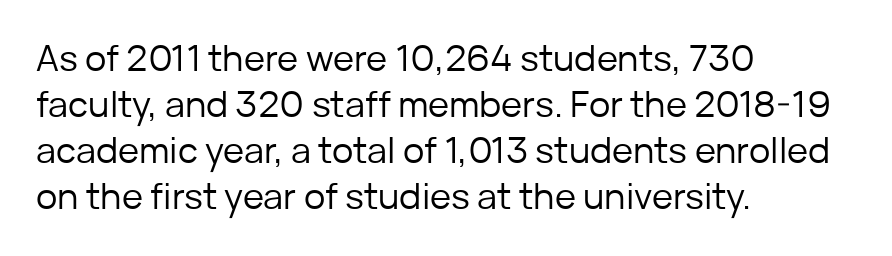
{"serif": "no", "italic": "no", "bold": "no", "weight": "regular", "width": "normal", "stroke_contrast": "low", "x_height": "medium", "monospaced": "no", "underline": "no", "align": "left", "line_spacing": "normal", "line_spacing_ratio": 1.28, "letter_spacing": "normal", "letter_spacing_em": 0.0, "glyph_px": 36}
